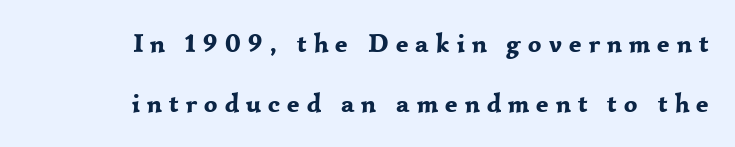
The letters stand upright; this is a roman face. Notice the wide empty band between every row — that's loose leading. Short note: letters widely spaced. The paragraph shown leans on its right margin.
